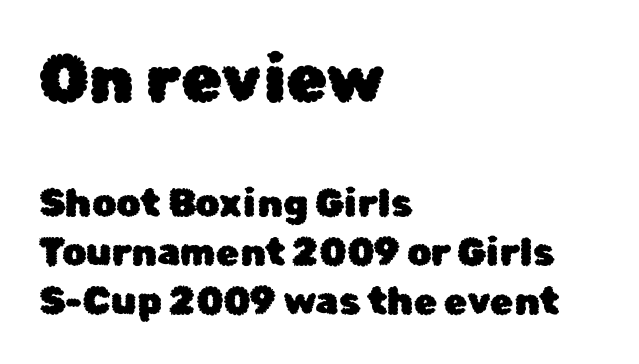
Q: Is the text italic (slanted)? A: No, it is upright.
Q: Is the typeface a serif or a sans-serif typeface? A: Sans-serif.
Q: Is the text underlined? A: No.
Q: How is the paragraph aligned? A: Left-aligned.
Q: Is the spacing between letters normal or unusually wide? A: Normal.
Q: Is the spacing between lines tight, normal or loose? A: Normal.
Q: Which block of text is set in a larger size, the first (top) or the second (bottom)? A: The first (top) one.
Q: Width (condensed, normal, or wide)? A: Normal.
Q: Stroke contrast? A: Low.
Q: x-height? A: Medium.
Q: Monospaced? A: No.
